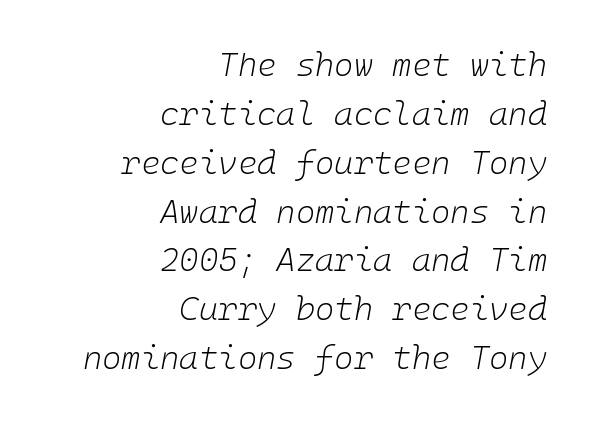
Q: Is the text bold? A: No.
Q: Is the text italic (slanted)? A: Yes, it leans right by about 10 degrees.
Q: Is the text underlined? A: No.
Q: How is the paragraph aligned? A: Right-aligned.
Q: Is the spacing between letters normal or unusually wide? A: Normal.
Q: Is the spacing between lines tight, normal or loose? A: Normal.
Q: Width (condensed, normal, or wide)? A: Normal.
Q: Stroke contrast? A: Low.
Q: x-height? A: Medium.
